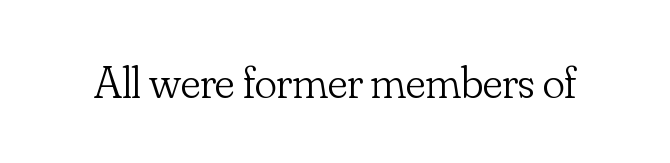
The image shows 46 px light serif type, upright; set normal letter spacing, not underlined; low stroke contrast and a small x-height.
